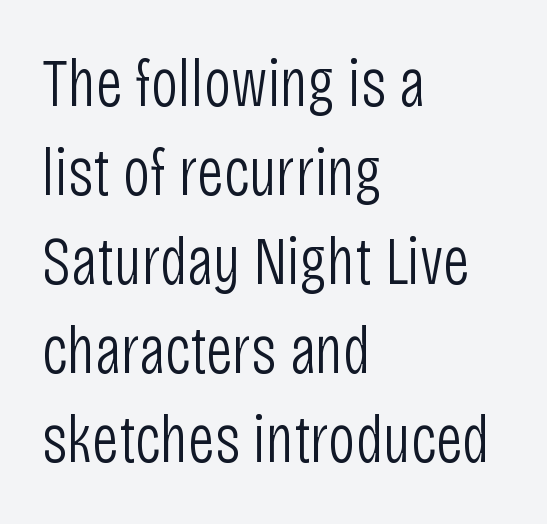
Q: Is the text bold? A: No.
Q: Is the text italic (slanted)? A: No, it is upright.
Q: Is the typeface a serif or a sans-serif typeface? A: Sans-serif.
Q: Is the text underlined? A: No.
Q: How is the paragraph aligned? A: Left-aligned.
Q: Is the spacing between letters normal or unusually wide? A: Normal.
Q: Is the spacing between lines tight, normal or loose? A: Normal.
Q: Width (condensed, normal, or wide)? A: Condensed.
Q: Stroke contrast? A: Low.
Q: x-height? A: Large.
Q: Monospaced? A: No.
